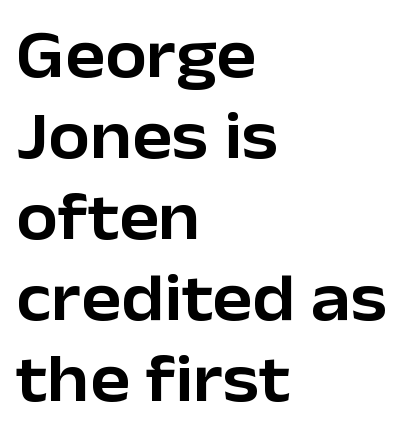
{"serif": "no", "italic": "no", "width": "normal", "stroke_contrast": "low", "x_height": "medium", "monospaced": "no", "underline": "no", "align": "left", "line_spacing_ratio": 1.21, "letter_spacing": "normal", "letter_spacing_em": 0.0, "glyph_px": 67}
